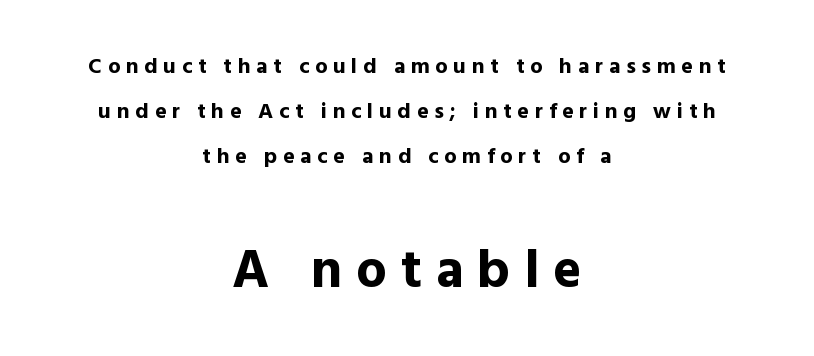
{"serif": "no", "italic": "no", "bold": "yes", "weight": "bold", "width": "normal", "x_height": "medium", "monospaced": "no", "underline": "no", "align": "center", "line_spacing": "loose", "line_spacing_ratio": 2.04, "letter_spacing": "wide", "letter_spacing_em": 0.26, "larger_block": "second", "size_ratio": 2.45, "glyph_px": 54}
